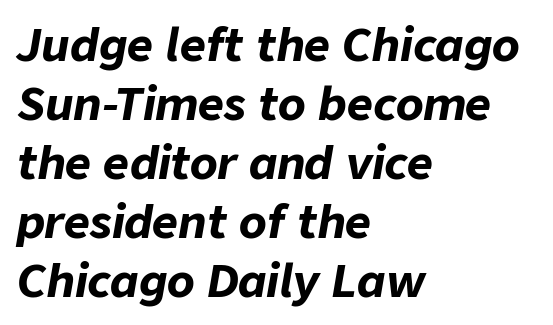
The image shows 45 px bold type, italic (leaning right); set left-aligned, normal line spacing (1.31x), normal letter spacing, not underlined; low stroke contrast and a medium x-height.
